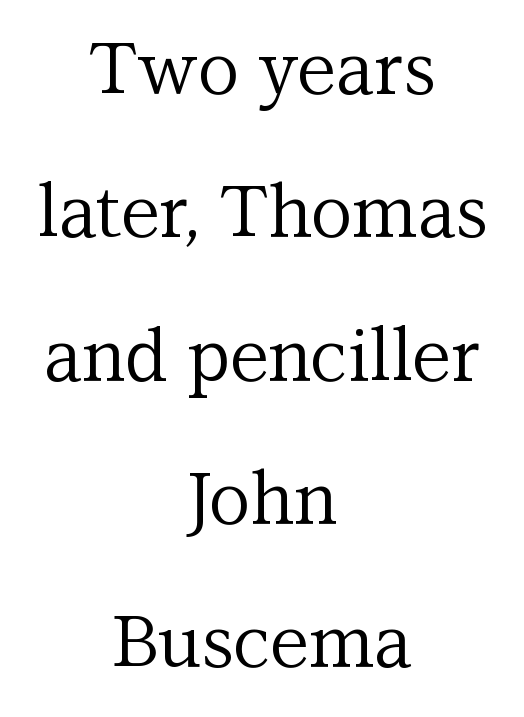
In terms of letterspacing, this is plain default setting. The axis of the letterforms is exactly vertical. The setting favours the middle, as headings and verse often do. The face looks like a standard text weight, possibly lighter. Each letter keeps its own natural width here, so spacing adapts to shape. Widely set lines give the paragraph a tall, airy silhouette.
